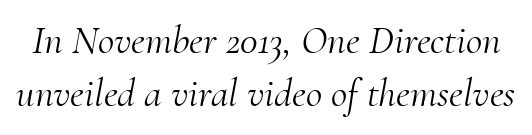
The image shows 40 px light serif type, italic (leaning right); set normal line spacing (1.33x), normal letter spacing, not underlined; medium stroke contrast and a small x-height.
